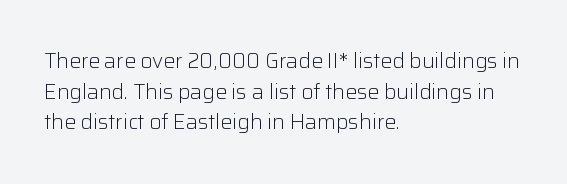
{"italic": "no", "bold": "no", "underline": "no", "align": "left", "line_spacing": "normal", "line_spacing_ratio": 1.46, "letter_spacing": "normal", "letter_spacing_em": 0.0, "glyph_px": 21}
